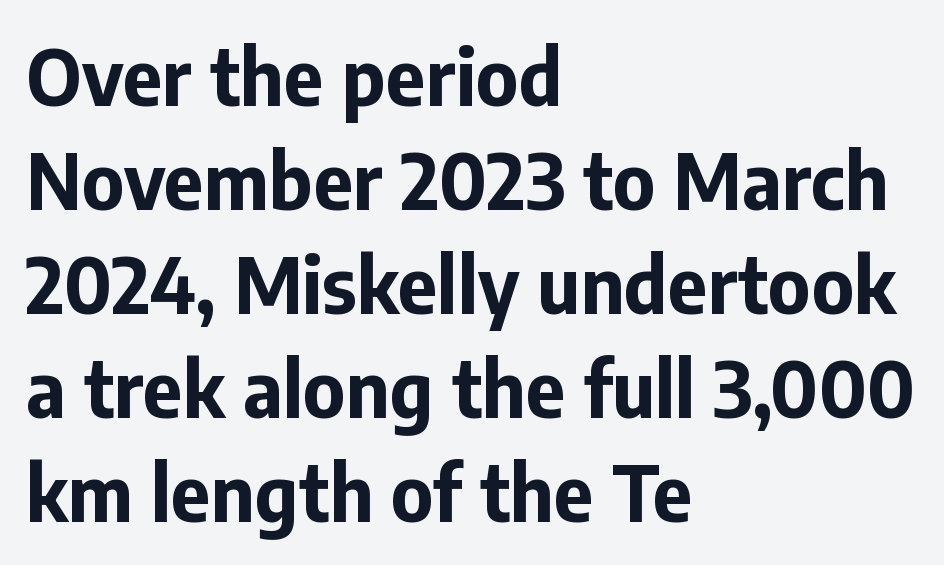
{"serif": "no", "italic": "no", "bold": "yes", "weight": "bold", "width": "normal", "stroke_contrast": "low", "x_height": "medium", "monospaced": "no", "underline": "no", "align": "left", "line_spacing": "normal", "line_spacing_ratio": 1.35, "letter_spacing": "normal", "letter_spacing_em": 0.0, "glyph_px": 77}
